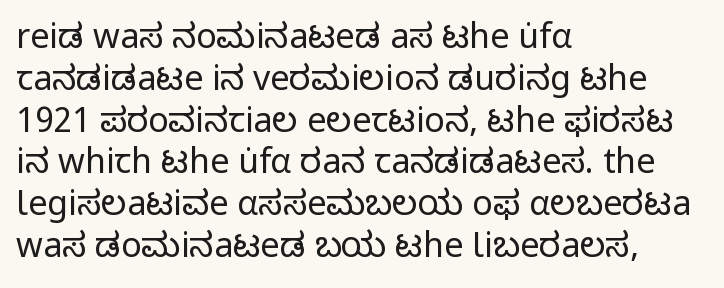
{"serif": "no", "italic": "no", "bold": "no", "weight": "regular", "width": "normal", "stroke_contrast": "low", "x_height": "medium", "monospaced": "no", "underline": "no", "align": "left", "line_spacing_ratio": 1.23, "letter_spacing": "normal", "letter_spacing_em": 0.0, "glyph_px": 34}
